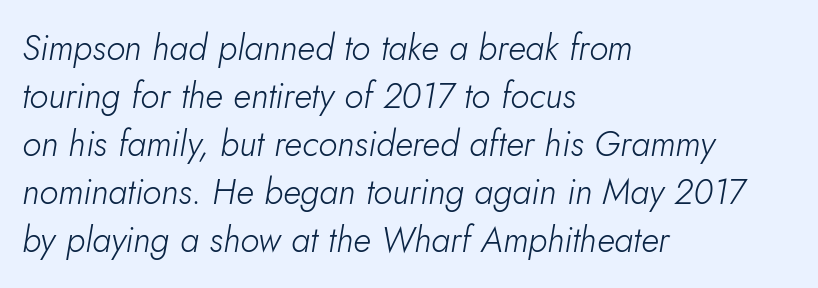
The text block is weighted toward the left margin, trailing off unevenly rightward. Successive baselines arrive at the customary interval. The gaps between neighbouring characters are ordinary and unremarkable. These lines are rendered in a variable-pitch font.
